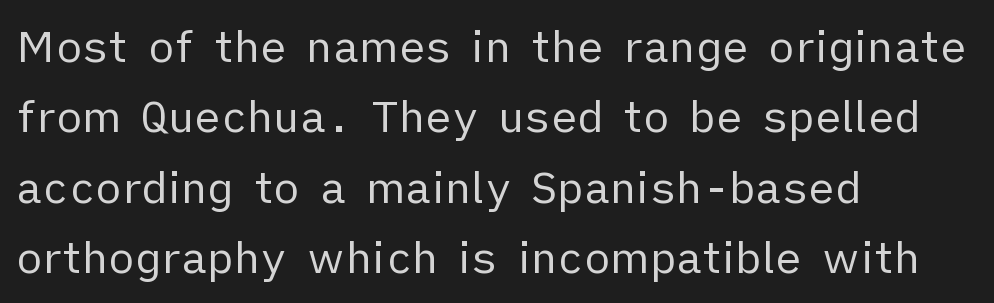
The image shows 44 px regular-weight sans-serif type, upright; set left-aligned, normal line spacing (1.6x), normal letter spacing, not underlined; low stroke contrast and a medium x-height.
